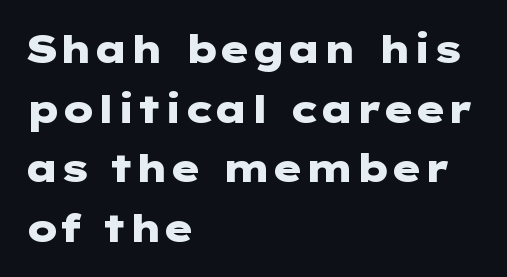
Q: Is the text bold? A: Yes.
Q: Is the text italic (slanted)? A: No, it is upright.
Q: Is the typeface a serif or a sans-serif typeface? A: Sans-serif.
Q: Is the text underlined? A: No.
Q: How is the paragraph aligned? A: Left-aligned.
Q: Is the spacing between letters normal or unusually wide? A: Normal.
Q: Is the spacing between lines tight, normal or loose? A: Normal.
Q: Width (condensed, normal, or wide)? A: Wide.
Q: Stroke contrast? A: Low.
Q: x-height? A: Medium.
